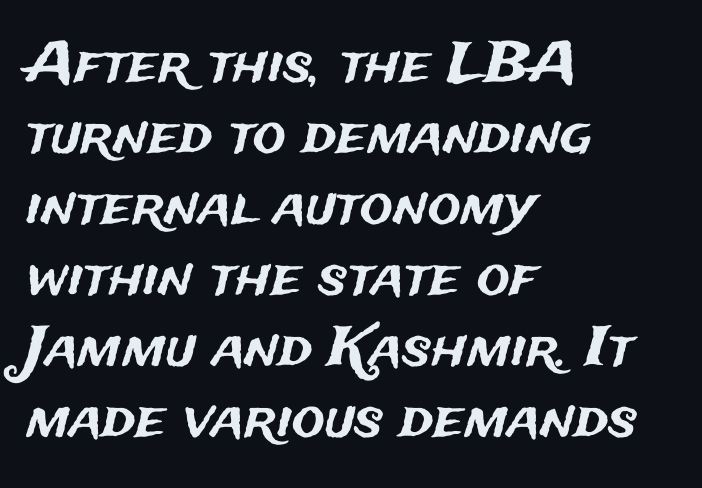
The image shows 55 px sans-serif type; set left-aligned, normal line spacing (1.29x), normal letter spacing, not underlined; medium stroke contrast and a medium x-height.
